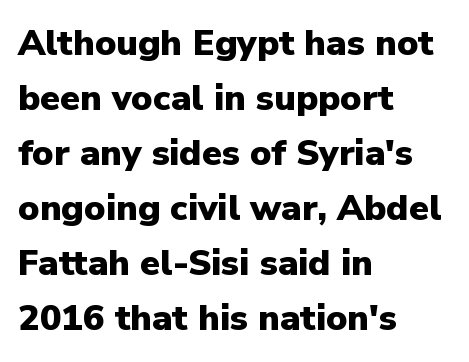
It's the straight-up-and-down kind of type. The rag falls on the right side of this text block. The passage shown stacks its lines at a standard gap. Varying glyph widths throughout — classic text-font behaviour. Letterform terminals end flat and unadorned throughout the passage. The face used here is rendered with its standard letterfit.
